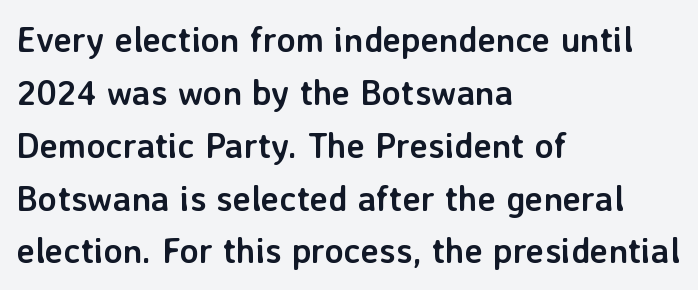
{"serif": "no", "italic": "no", "bold": "yes", "weight": "semibold", "width": "normal", "stroke_contrast": "low", "x_height": "medium", "monospaced": "no", "underline": "no", "align": "left", "line_spacing": "normal", "line_spacing_ratio": 1.51, "letter_spacing": "normal", "letter_spacing_em": 0.0, "glyph_px": 35}
